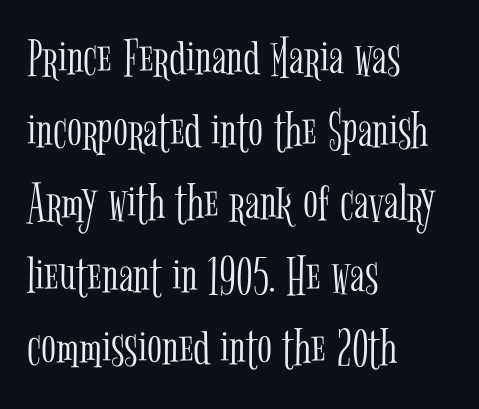
The image shows 55 px light, condensed serif type, upright; set left-aligned, normal line spacing (1.32x), normal letter spacing, not underlined; low stroke contrast and a medium x-height.
